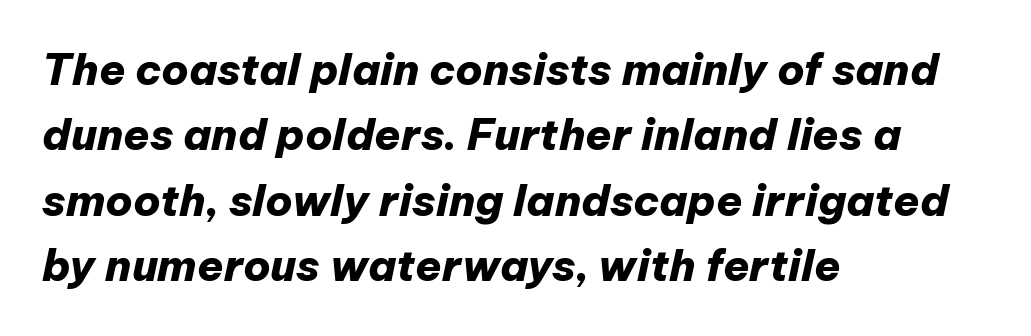
{"italic": "yes", "lean": "right", "slant_degrees": 12, "bold": "yes", "weight": "heavy", "width": "normal", "stroke_contrast": "low", "x_height": "medium", "monospaced": "no", "underline": "no", "align": "left", "line_spacing": "normal", "line_spacing_ratio": 1.52, "letter_spacing": "normal", "letter_spacing_em": 0.0, "glyph_px": 43}
